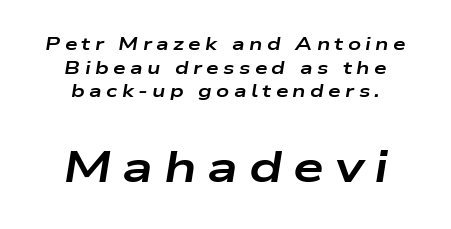
Q: Is the text bold? A: Yes.
Q: Is the text italic (slanted)? A: Yes, it leans right by about 9 degrees.
Q: Is the text underlined? A: No.
Q: How is the paragraph aligned? A: Centered.
Q: Is the spacing between letters normal or unusually wide? A: Unusually wide.
Q: Is the spacing between lines tight, normal or loose? A: Normal.
Q: Which block of text is set in a larger size, the first (top) or the second (bottom)? A: The second (bottom) one.
Q: Width (condensed, normal, or wide)? A: Wide.
Q: Stroke contrast? A: Low.
Q: x-height? A: Medium.
Q: Monospaced? A: No.
